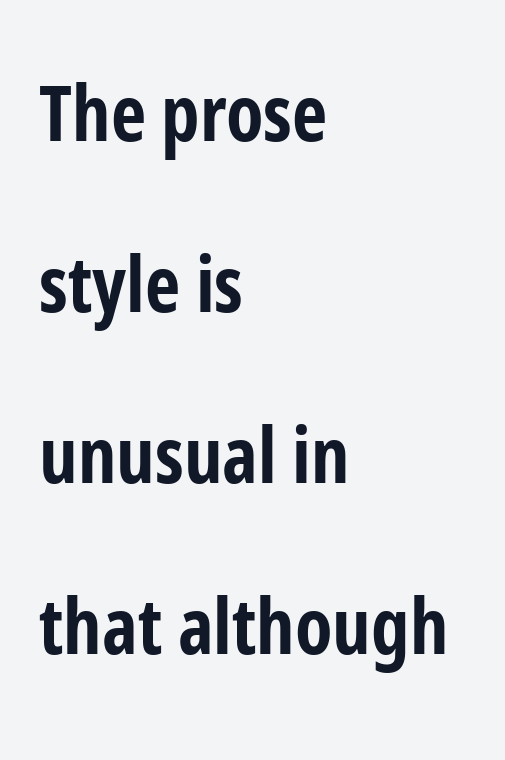
{"serif": "no", "italic": "no", "bold": "yes", "weight": "bold", "width": "condensed", "stroke_contrast": "low", "x_height": "medium", "monospaced": "no", "underline": "no", "align": "left", "line_spacing": "loose", "line_spacing_ratio": 2.22, "letter_spacing": "normal", "letter_spacing_em": 0.0, "glyph_px": 77}
